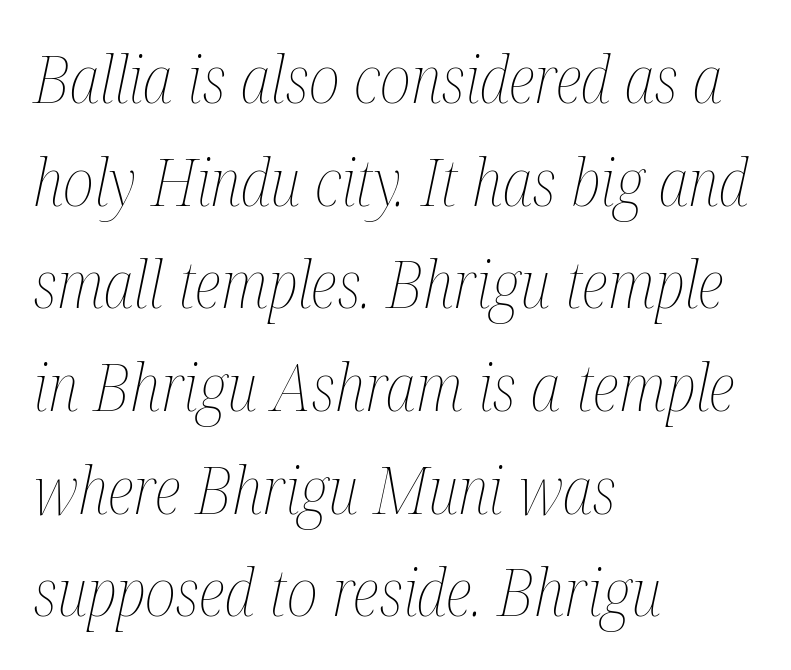
The image shows 65 px thin, condensed type, italic (leaning right); set left-aligned, normal line spacing (1.58x), normal letter spacing, not underlined; medium stroke contrast and a medium x-height.
